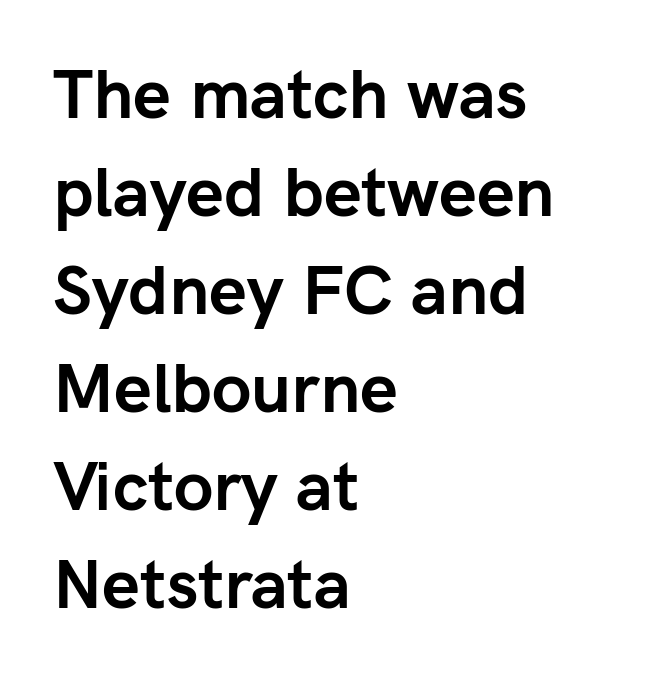
Do the characters align in a grid? No, the font is proportional. The rendering anchors every line to the left-hand side. Check under the words: just untouched page. Regarding leading, the lines here are spaced in the standard way.
